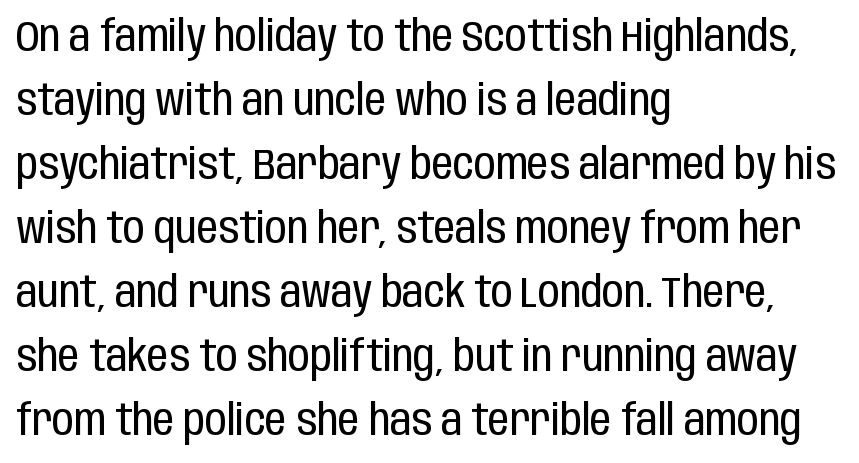
{"serif": "no", "italic": "no", "bold": "no", "weight": "regular", "width": "condensed", "stroke_contrast": "low", "x_height": "large", "monospaced": "no", "underline": "no", "align": "left", "line_spacing": "normal", "line_spacing_ratio": 1.49, "letter_spacing": "normal", "letter_spacing_em": 0.0, "glyph_px": 43}
